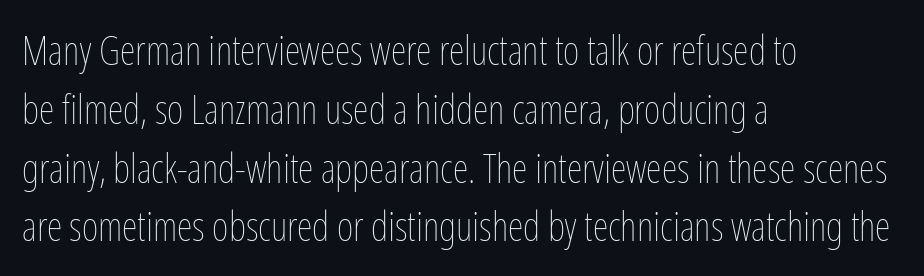
The image shows 40 px thin, condensed type, upright; set left-aligned, normal line spacing (1.47x), normal letter spacing, not underlined; low stroke contrast and a medium x-height.
